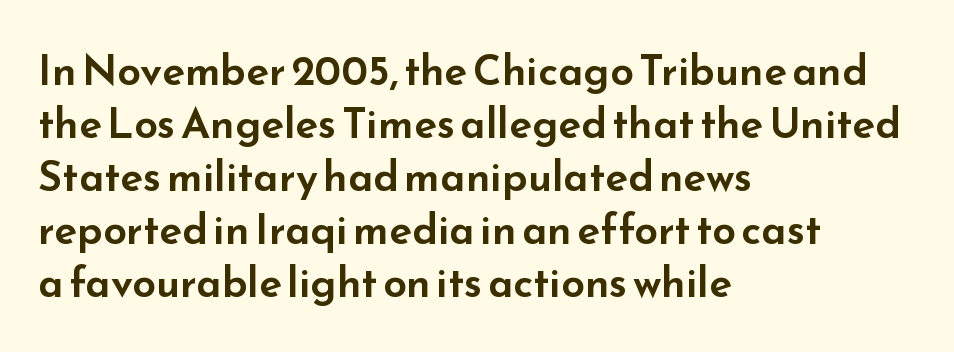
Glyph-to-glyph distance matches everyday printed text. A typesetter would label this face a sans. Each letter keeps its own natural width here, so spacing adapts to shape. Words float on clear page, feet unadorned. The axis of the letterforms is exactly vertical.
